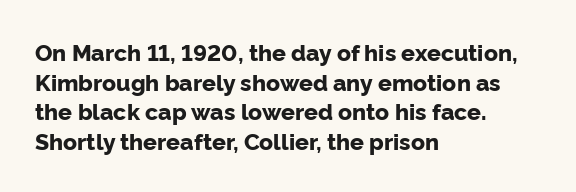
The image shows 23 px bold type, upright; set left-aligned, normal line spacing (1.29x), normal letter spacing, not underlined.
